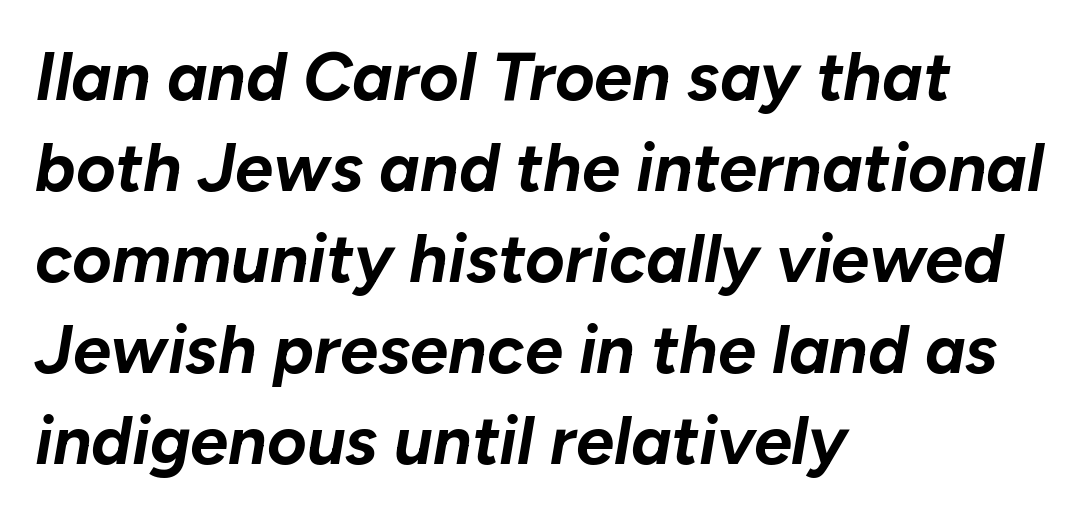
The image shows 68 px bold type, italic (leaning right); set left-aligned, normal line spacing (1.34x), normal letter spacing, not underlined; low stroke contrast and a medium x-height.
